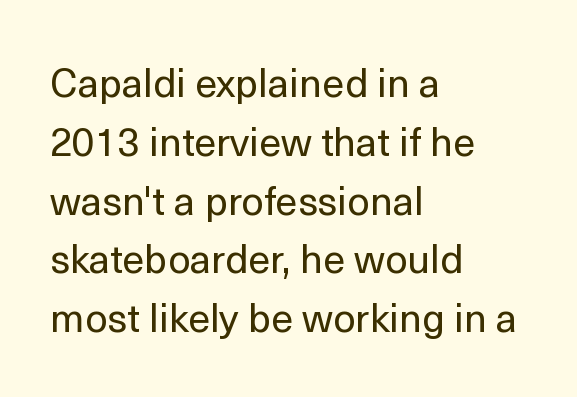
The image shows 40 px regular-weight sans-serif type, upright; set left-aligned, normal line spacing (1.47x), normal letter spacing, not underlined; a medium x-height.
